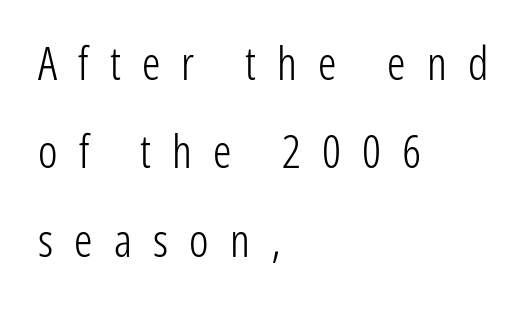
{"serif": "no", "italic": "no", "bold": "no", "weight": "light", "width": "condensed", "stroke_contrast": "low", "x_height": "medium", "monospaced": "no", "underline": "no", "align": "left", "line_spacing": "loose", "line_spacing_ratio": 1.92, "letter_spacing": "wide", "letter_spacing_em": 0.46, "glyph_px": 46}
